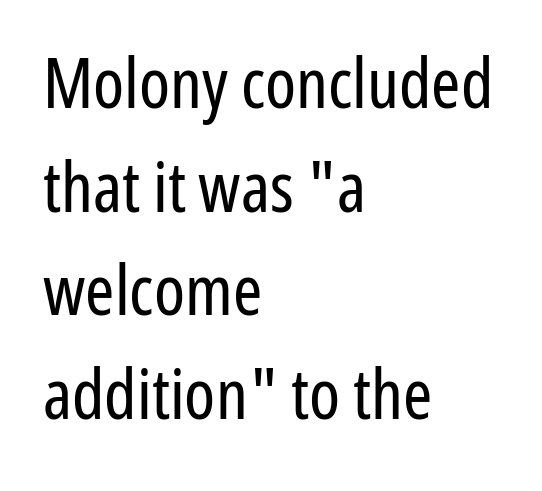
You could not count columns in this text — the font is proportionally spaced. Horizontally, the lines are justified to the leading edge only. Normally led — the rows are evenly, conventionally spaced. Bare-footed words on every line.
